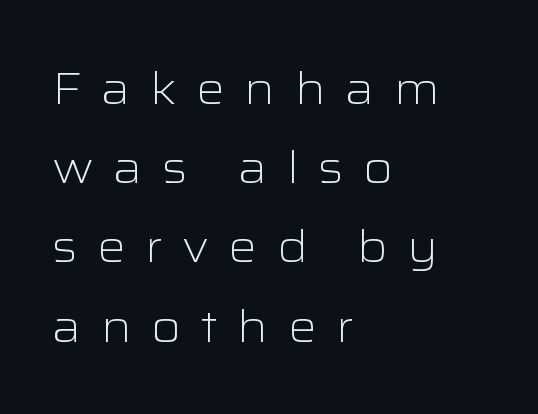
Q: Is the text bold? A: No.
Q: Is the text italic (slanted)? A: No, it is upright.
Q: Is the typeface a serif or a sans-serif typeface? A: Sans-serif.
Q: Is the text underlined? A: No.
Q: How is the paragraph aligned? A: Left-aligned.
Q: Is the spacing between letters normal or unusually wide? A: Unusually wide.
Q: Width (condensed, normal, or wide)? A: Wide.
Q: Stroke contrast? A: Low.
Q: x-height? A: Medium.
Q: Monospaced? A: No.
